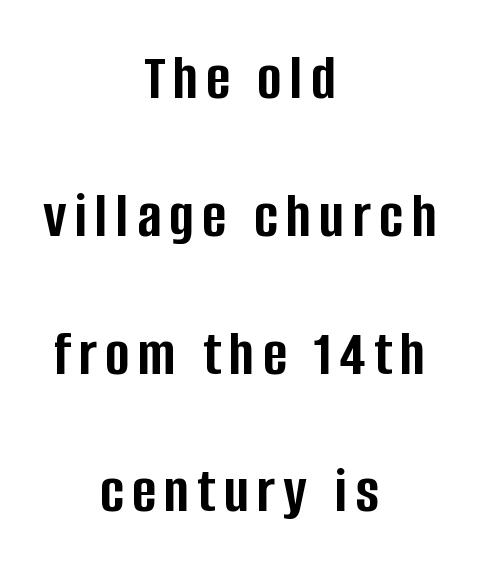
Proportional: the letters do not fall into vertical columns. Summary of vertical rhythm: relaxed, with wide interline spacing. The baseline area is clear. Chunky letters — that's bold for sure.
